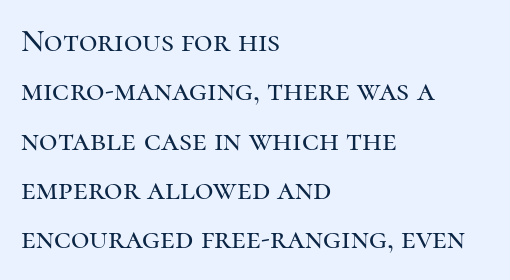
{"serif": "yes", "italic": "no", "width": "normal", "stroke_contrast": "high", "x_height": "medium", "monospaced": "no", "underline": "no", "align": "left", "line_spacing": "normal", "line_spacing_ratio": 1.54, "letter_spacing": "normal", "letter_spacing_em": 0.0, "glyph_px": 32}
